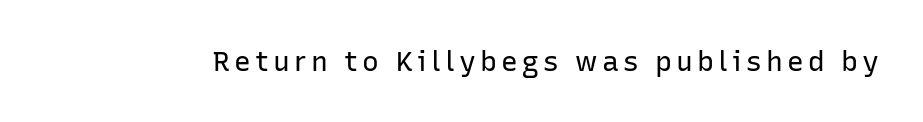
The image shows 28 px regular-weight sans-serif type, upright; set not underlined; low stroke contrast and a medium x-height.
